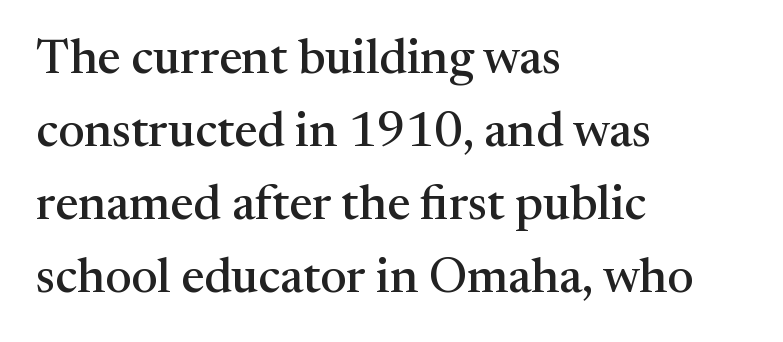
{"serif": "yes", "italic": "no", "width": "normal", "stroke_contrast": "medium", "x_height": "medium", "monospaced": "no", "underline": "no", "align": "left", "line_spacing": "normal", "line_spacing_ratio": 1.49, "letter_spacing": "normal", "letter_spacing_em": 0.0, "glyph_px": 49}
